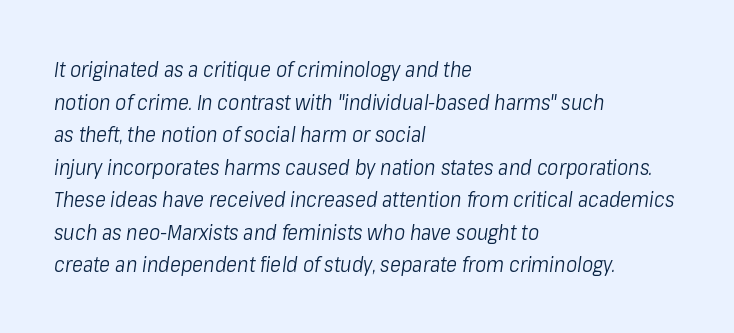
{"italic": "yes", "lean": "right", "slant_degrees": 8, "bold": "no", "underline": "no", "align": "left", "line_spacing": "normal", "line_spacing_ratio": 1.55, "letter_spacing": "normal", "letter_spacing_em": 0.0, "glyph_px": 21}
